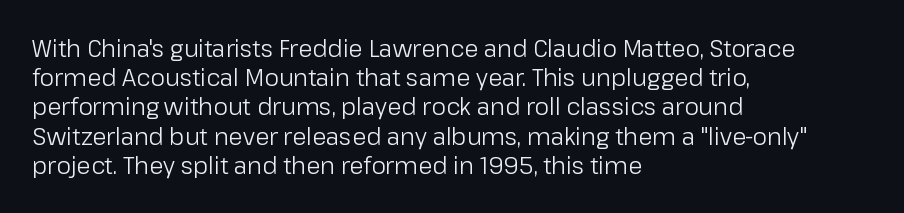
Q: Is the text bold? A: No.
Q: Is the text italic (slanted)? A: No, it is upright.
Q: Is the text underlined? A: No.
Q: How is the paragraph aligned? A: Left-aligned.
Q: Is the spacing between letters normal or unusually wide? A: Normal.
Q: Is the spacing between lines tight, normal or loose? A: Normal.
